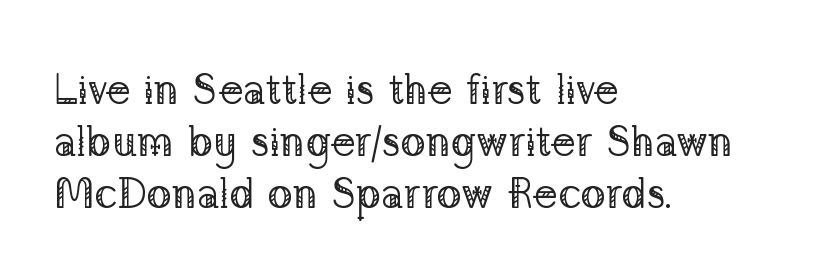
{"serif": "yes", "italic": "no", "bold": "no", "weight": "regular", "width": "normal", "stroke_contrast": "low", "x_height": "medium", "monospaced": "no", "underline": "no", "align": "left", "line_spacing_ratio": 1.24, "letter_spacing": "normal", "letter_spacing_em": 0.0, "glyph_px": 42}
